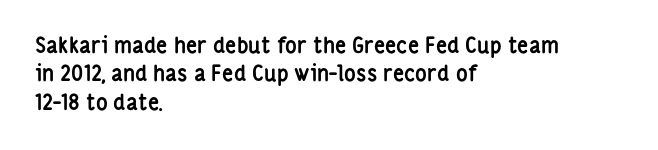
This is the regular roman posture of the typeface. The lines in this sample share a left origin and differ only in where they stop. Standard letterfit; no display-style spreading of the glyphs. Heavy-handed strokes throughout: this text is bold. The space directly below the letters is spotless.
